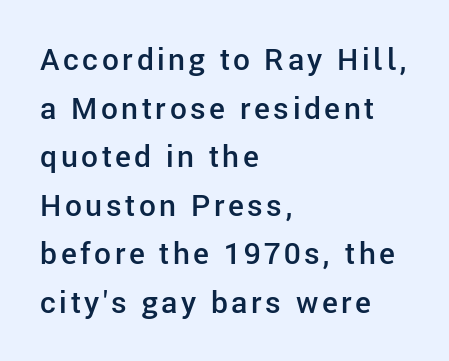
The image shows 30 px semibold sans-serif type, upright; set left-aligned, normal line spacing (1.62x), not underlined; low stroke contrast and a medium x-height.
